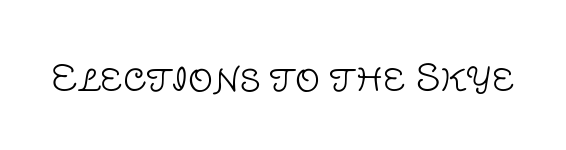
Q: Is the text bold? A: No.
Q: Is the text italic (slanted)? A: Yes.
Q: Is the typeface a serif or a sans-serif typeface? A: Sans-serif.
Q: Is the text underlined? A: No.
Q: Is the spacing between letters normal or unusually wide? A: Normal.
Q: Width (condensed, normal, or wide)? A: Normal.
Q: Stroke contrast? A: Low.
Q: x-height? A: Large.
Q: Monospaced? A: No.
